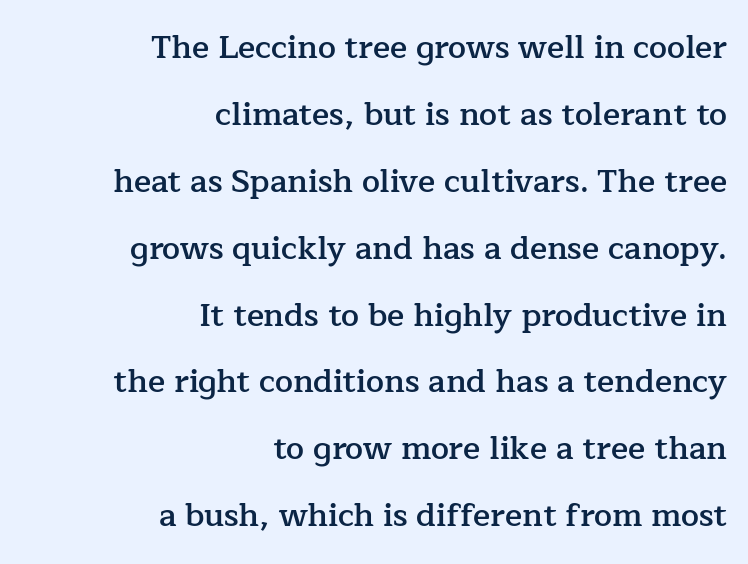
Line spacing here is loose. Here the designer chose a conventional face with non-uniform glyph widths. It's the straight-up-and-down kind of type. The typeface chosen for these lines features serifs.
